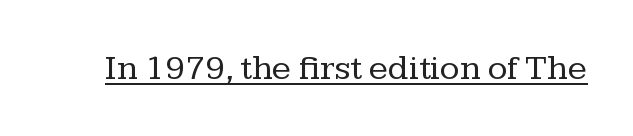
Is there any slant? The stems are plumb. Compared with typical body copy, the letter spacing here is the same. Yep, those are serifs on the letters. Compared with undecorated copy, this sample adds a rule below the words.
